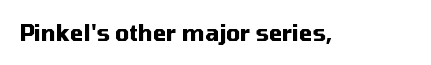
Q: Is the text bold? A: Yes.
Q: Is the text italic (slanted)? A: No, it is upright.
Q: Is the text underlined? A: No.
Q: Is the spacing between letters normal or unusually wide? A: Normal.
